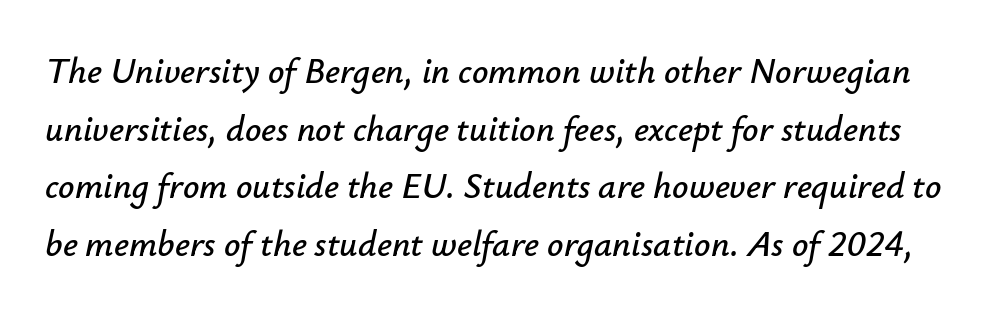
Style check: oblique. Interline gaps are of average width in this sample. Each row of text sits above clean, open space. The face used here is proportionally spaced, like ordinary book or web type.
